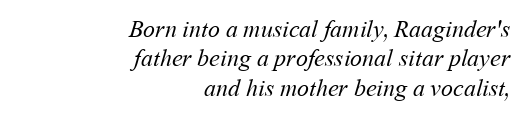
The image shows 24 px text type; set right-aligned, line spacing 1.22x, normal letter spacing, not underlined.
